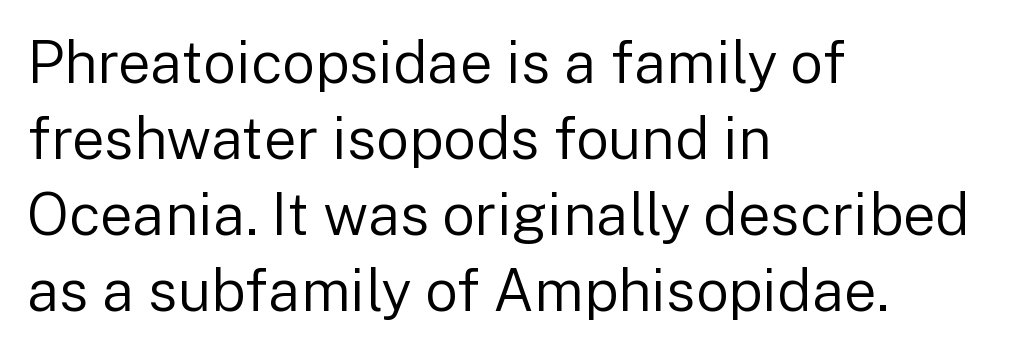
The image shows 58 px regular-weight sans-serif type, upright; set left-aligned, normal line spacing (1.31x), normal letter spacing, not underlined; low stroke contrast and a medium x-height.
